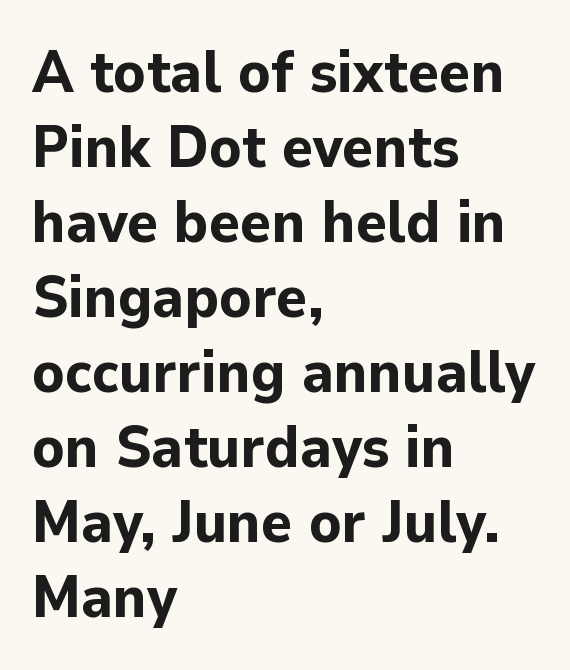
{"serif": "no", "italic": "no", "bold": "yes", "weight": "bold", "width": "normal", "stroke_contrast": "low", "x_height": "medium", "monospaced": "no", "underline": "no", "align": "left", "line_spacing": "normal", "line_spacing_ratio": 1.27, "letter_spacing": "normal", "letter_spacing_em": 0.0, "glyph_px": 59}
